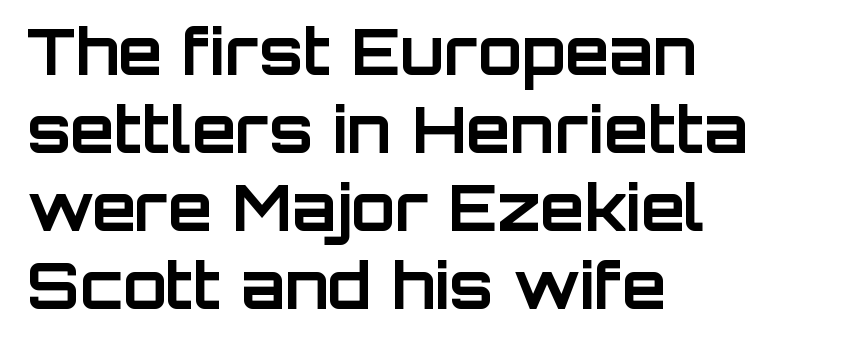
Q: Is the text bold? A: Yes.
Q: Is the text italic (slanted)? A: No, it is upright.
Q: Is the typeface a serif or a sans-serif typeface? A: Sans-serif.
Q: Is the text underlined? A: No.
Q: How is the paragraph aligned? A: Left-aligned.
Q: Is the spacing between letters normal or unusually wide? A: Normal.
Q: Width (condensed, normal, or wide)? A: Normal.
Q: Stroke contrast? A: Low.
Q: x-height? A: Large.
Q: Monospaced? A: No.
